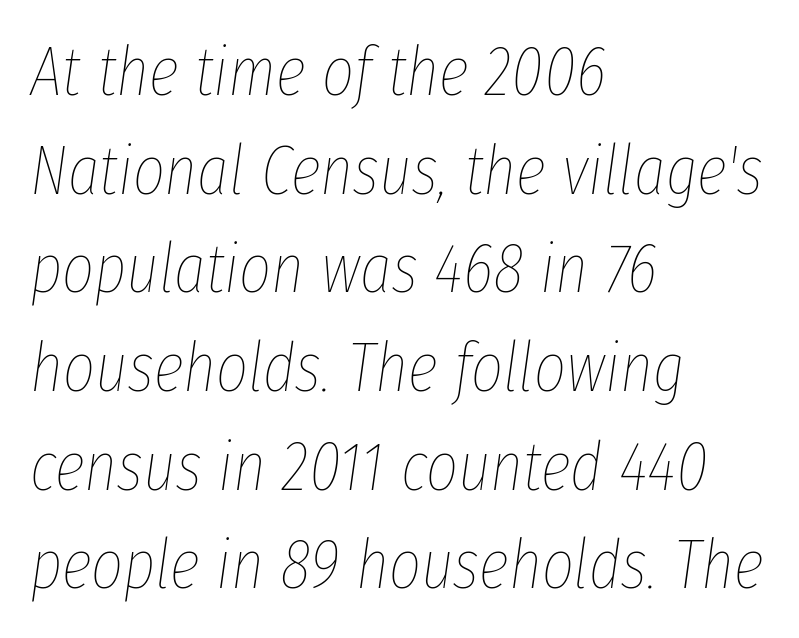
{"italic": "yes", "lean": "right", "slant_degrees": 8, "bold": "no", "weight": "thin", "width": "condensed", "stroke_contrast": "low", "x_height": "medium", "monospaced": "no", "underline": "no", "align": "left", "line_spacing": "normal", "line_spacing_ratio": 1.43, "letter_spacing": "normal", "letter_spacing_em": 0.0, "glyph_px": 69}
